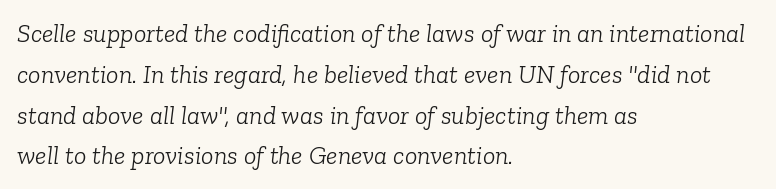
Q: Is the text bold? A: No.
Q: Is the text italic (slanted)? A: Yes, it leans right by about 6 degrees.
Q: Is the text underlined? A: No.
Q: How is the paragraph aligned? A: Left-aligned.
Q: Is the spacing between letters normal or unusually wide? A: Normal.
Q: Is the spacing between lines tight, normal or loose? A: Normal.
